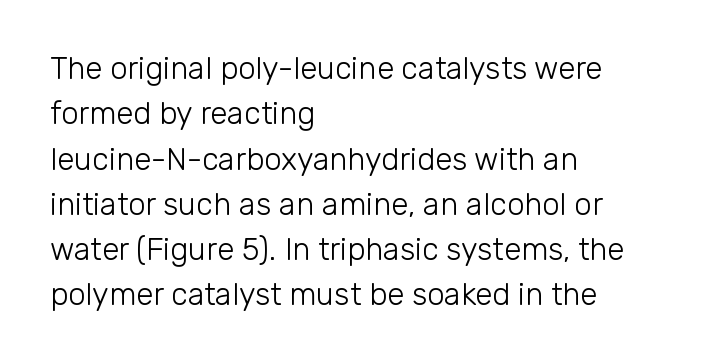
The image shows 31 px light sans-serif type, upright; set left-aligned, normal line spacing (1.46x), normal letter spacing, not underlined; low stroke contrast and a medium x-height.
